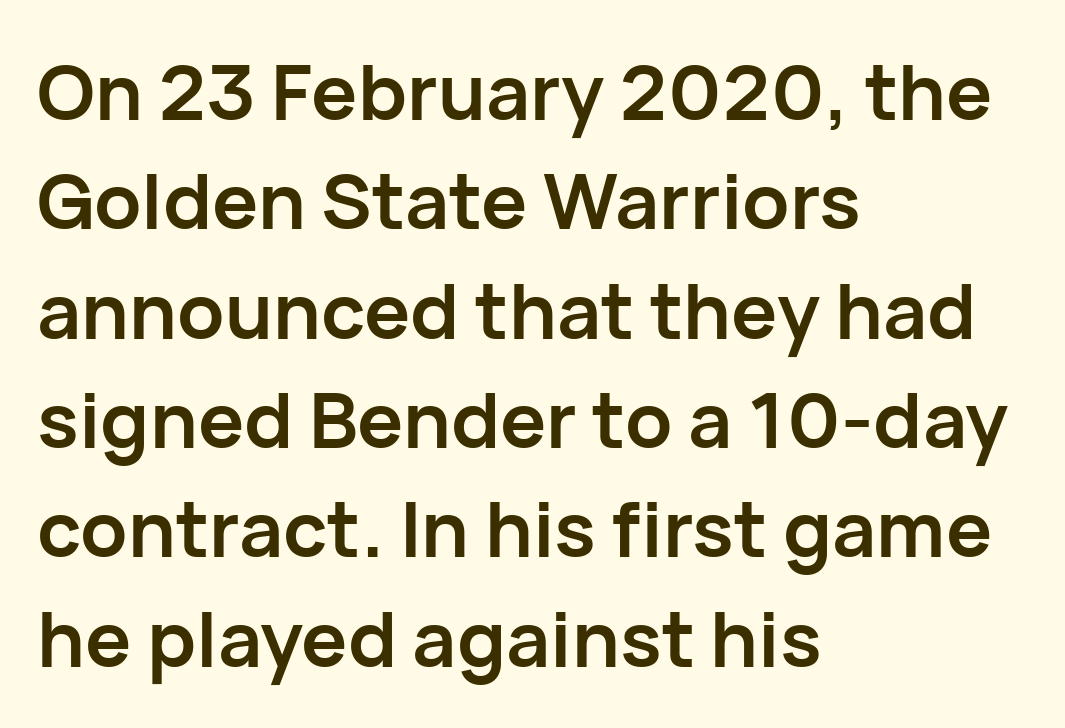
The image shows 77 px semibold sans-serif type, upright; set left-aligned, normal line spacing (1.42x), normal letter spacing, not underlined; low stroke contrast and a medium x-height.
